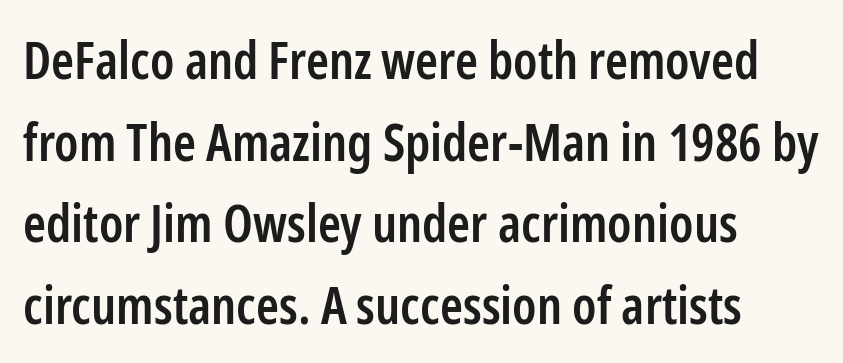
The image shows 52 px semibold, condensed sans-serif type, upright; set left-aligned, normal line spacing (1.57x), normal letter spacing, not underlined; low stroke contrast and a medium x-height.
